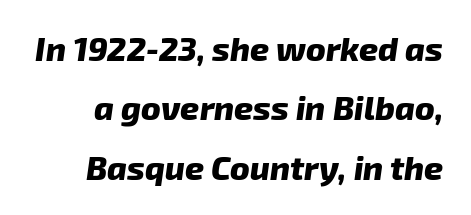
The image shows 33 px heavy type, italic (leaning right); set line spacing 1.8x, normal letter spacing, not underlined; low stroke contrast and a medium x-height.
